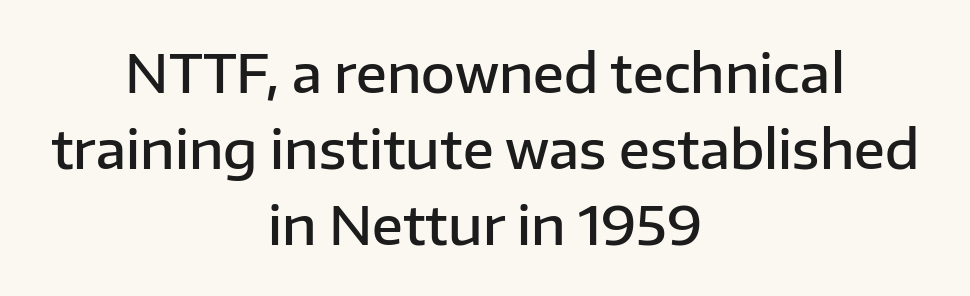
{"serif": "no", "italic": "no", "bold": "semi", "weight": "semibold", "width": "normal", "stroke_contrast": "low", "x_height": "medium", "monospaced": "no", "underline": "no", "align": "center", "line_spacing": "normal", "line_spacing_ratio": 1.46, "letter_spacing": "normal", "letter_spacing_em": 0.0, "glyph_px": 52}
